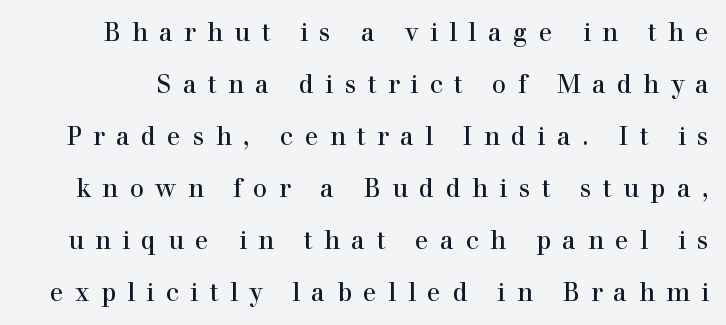
Q: Is the text italic (slanted)? A: No, it is upright.
Q: Is the text underlined? A: No.
Q: Is the spacing between letters normal or unusually wide? A: Unusually wide.
Q: Is the spacing between lines tight, normal or loose? A: Loose.
